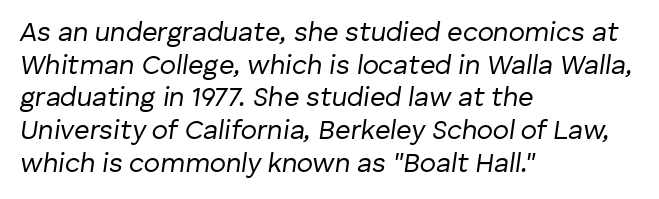
The image shows 27 px text type, italic (leaning right); set left-aligned, line spacing 1.21x, normal letter spacing, not underlined.
